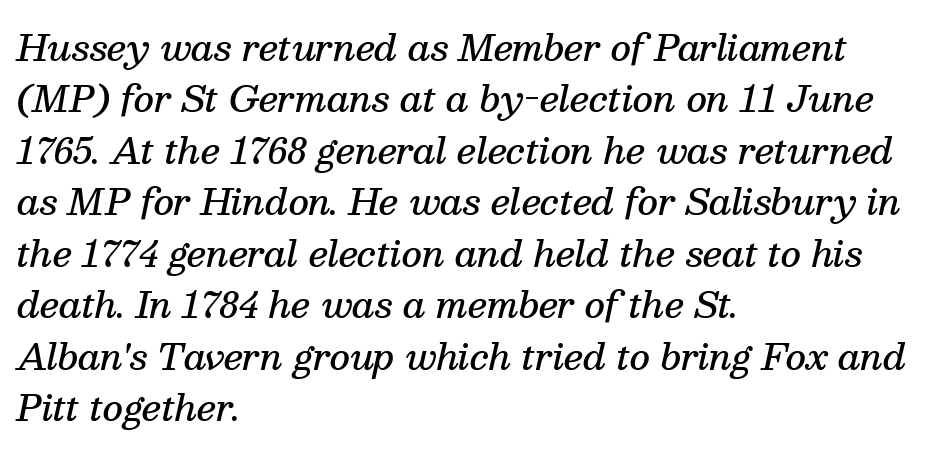
Font category for this specimen: serif. Varying glyph widths throughout — classic text-font behaviour. The words here are not underlined. Compared with ordinary roman type, these characters are visibly tilted.
